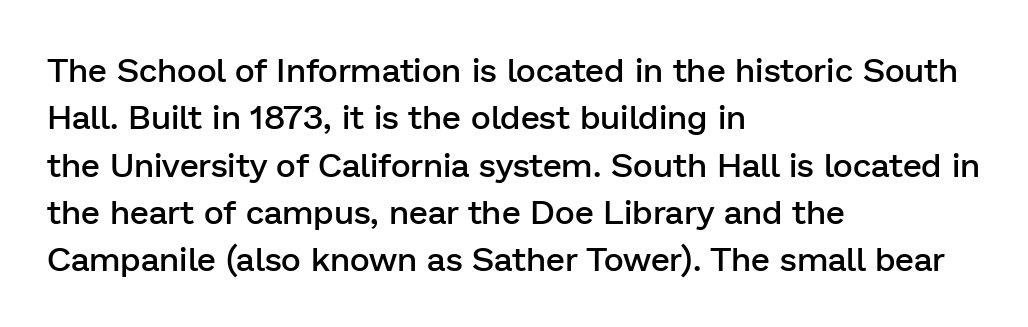
{"serif": "no", "italic": "no", "bold": "semi", "weight": "semibold", "width": "normal", "stroke_contrast": "low", "x_height": "medium", "monospaced": "no", "underline": "no", "align": "left", "line_spacing": "normal", "line_spacing_ratio": 1.39, "letter_spacing": "normal", "letter_spacing_em": 0.0, "glyph_px": 34}
